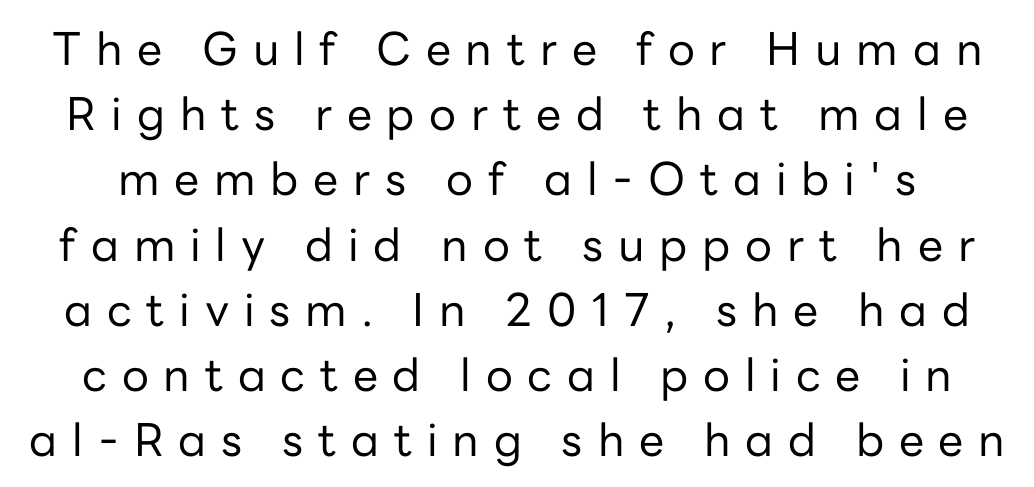
The image shows 45 px regular-weight sans-serif type, upright; set normal line spacing (1.45x), unusually wide letter spacing (+0.33 em), not underlined; low stroke contrast and a medium x-height.
